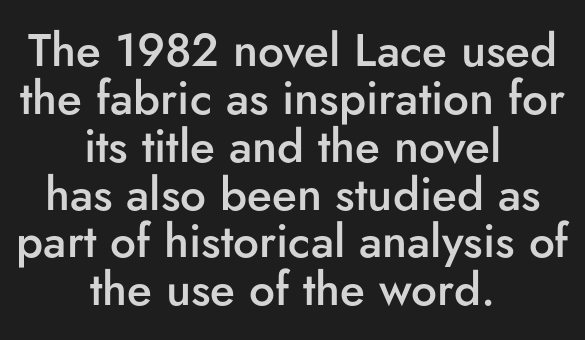
Q: Is the text bold? A: Semi-bold.
Q: Is the text italic (slanted)? A: No, it is upright.
Q: Is the typeface a serif or a sans-serif typeface? A: Sans-serif.
Q: Is the text underlined? A: No.
Q: How is the paragraph aligned? A: Centered.
Q: Is the spacing between letters normal or unusually wide? A: Normal.
Q: Is the spacing between lines tight, normal or loose? A: Tight.
Q: Width (condensed, normal, or wide)? A: Normal.
Q: Stroke contrast? A: Low.
Q: x-height? A: Small.
Q: Monospaced? A: No.
